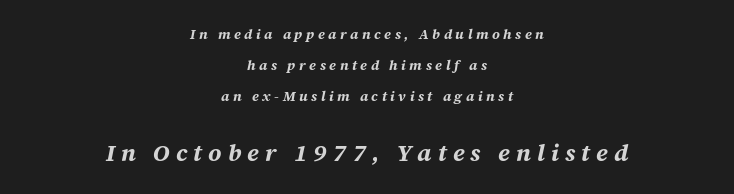
This layout puts the modest block above and the oversized block below. The passage shown is emphatically bold. A student would call this center alignment; a typographer would say set centered. Horizontal bands of white between lines are thick stripes.
